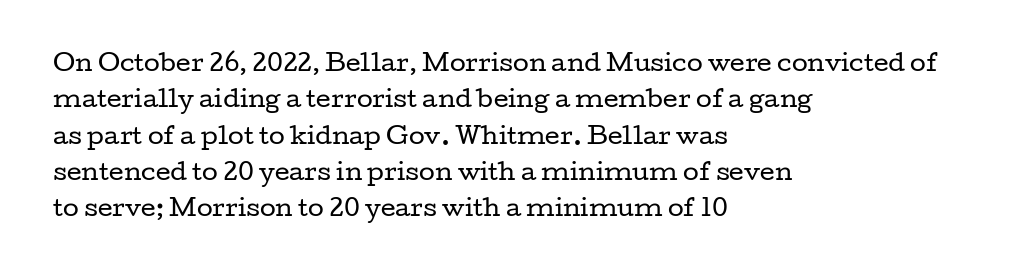
{"italic": "no", "bold": "no", "underline": "no", "align": "left", "line_spacing": "normal", "line_spacing_ratio": 1.58, "letter_spacing": "normal", "letter_spacing_em": 0.0, "glyph_px": 23}
